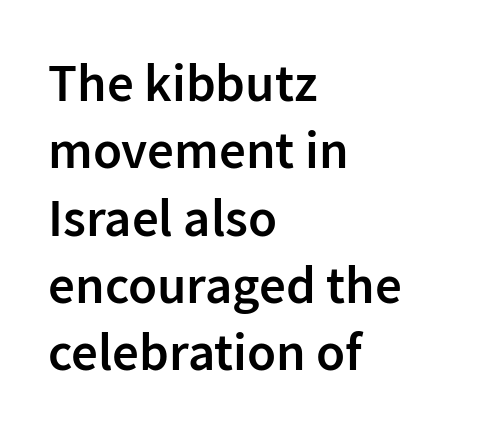
Q: Is the text bold? A: Semi-bold.
Q: Is the text italic (slanted)? A: No, it is upright.
Q: Is the typeface a serif or a sans-serif typeface? A: Sans-serif.
Q: Is the text underlined? A: No.
Q: How is the paragraph aligned? A: Left-aligned.
Q: Is the spacing between letters normal or unusually wide? A: Normal.
Q: Is the spacing between lines tight, normal or loose? A: Normal.
Q: Width (condensed, normal, or wide)? A: Normal.
Q: Stroke contrast? A: Low.
Q: x-height? A: Medium.
Q: Monospaced? A: No.
